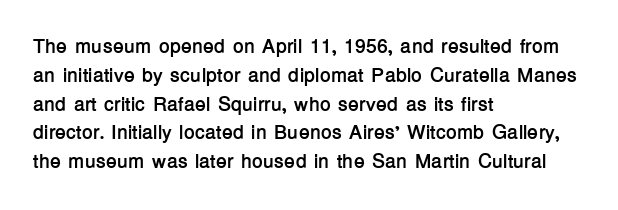
Line starts are locked; line ends wander. Bold? Absolutely — the strokes are thick and heavy. Nobody touched the tracking dial on this one. Bare-footed words on every line. These lines sit exactly where default settings would place them.
